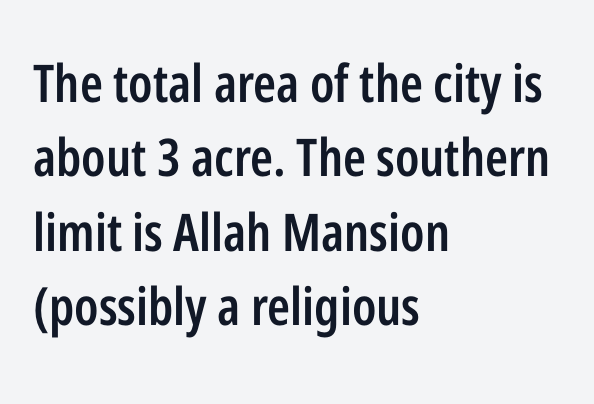
{"serif": "no", "italic": "no", "bold": "semi", "weight": "semibold", "width": "condensed", "stroke_contrast": "low", "x_height": "medium", "monospaced": "no", "underline": "no", "align": "left", "line_spacing": "normal", "line_spacing_ratio": 1.43, "letter_spacing": "normal", "letter_spacing_em": 0.0, "glyph_px": 52}
